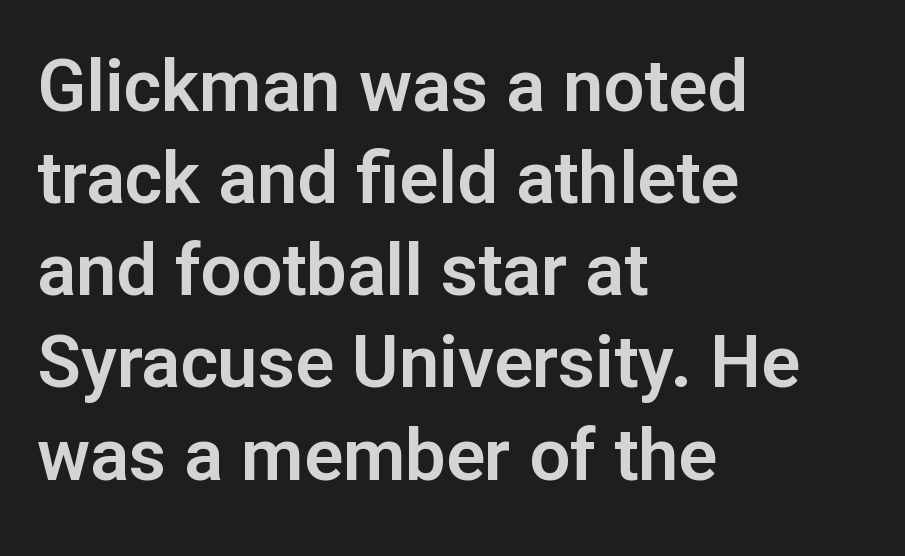
These lines are rendered in a variable-pitch font. Observe the ordinary spacing: letters are neighbours, not strangers. Posture: upright roman. The rows are spaced the way most documents space them.
